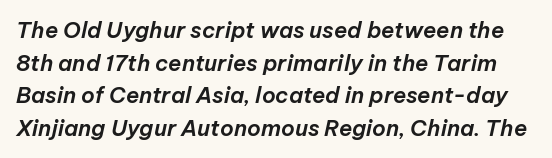
Q: Is the text italic (slanted)? A: Yes, it leans right by about 12 degrees.
Q: Is the text underlined? A: No.
Q: Is the spacing between letters normal or unusually wide? A: Normal.
Q: Is the spacing between lines tight, normal or loose? A: Normal.
